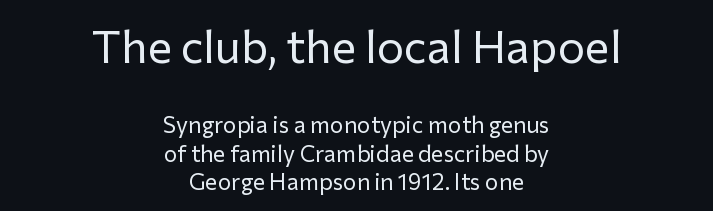
Q: Is the text bold? A: No.
Q: Is the text italic (slanted)? A: No, it is upright.
Q: Is the typeface a serif or a sans-serif typeface? A: Sans-serif.
Q: Is the text underlined? A: No.
Q: How is the paragraph aligned? A: Centered.
Q: Is the spacing between letters normal or unusually wide? A: Normal.
Q: Which block of text is set in a larger size, the first (top) or the second (bottom)? A: The first (top) one.
Q: Width (condensed, normal, or wide)? A: Normal.
Q: Stroke contrast? A: Low.
Q: x-height? A: Medium.
Q: Monospaced? A: No.
